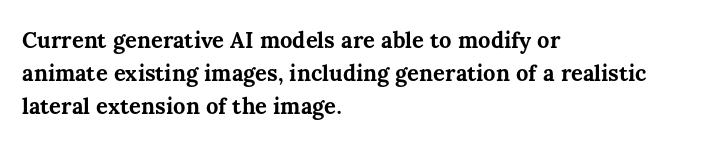
{"italic": "no", "bold": "yes", "underline": "no", "align": "left", "line_spacing": "normal", "line_spacing_ratio": 1.49, "letter_spacing": "normal", "letter_spacing_em": 0.0, "glyph_px": 22}
